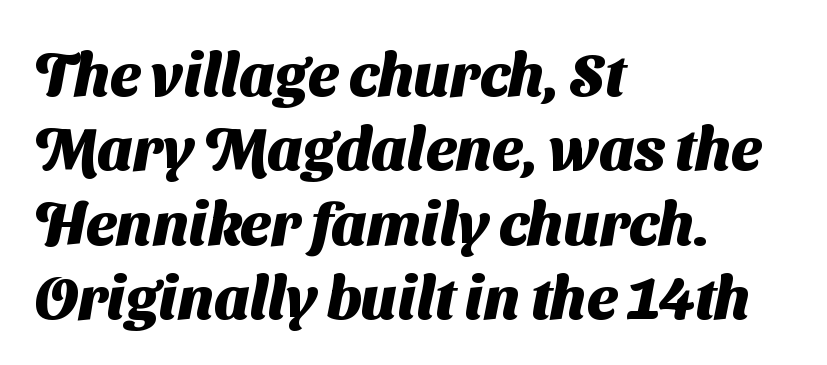
{"serif": "no", "bold": "yes", "weight": "heavy", "width": "normal", "stroke_contrast": "medium", "x_height": "medium", "monospaced": "no", "underline": "no", "align": "left", "line_spacing_ratio": 1.24, "letter_spacing": "normal", "letter_spacing_em": 0.0, "glyph_px": 60}
